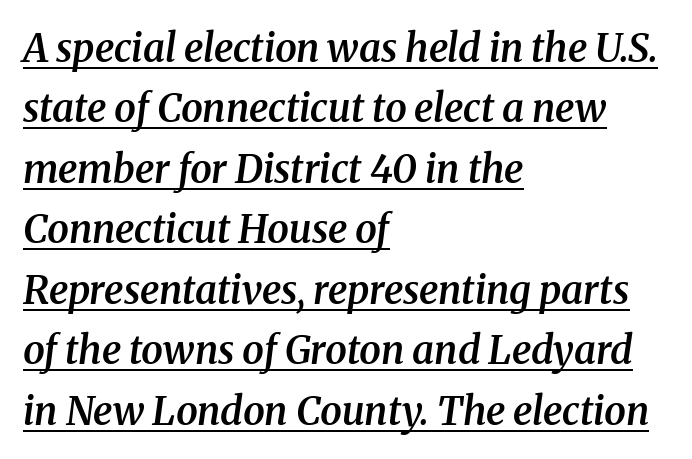
The image shows 39 px semibold serif type, italic (leaning right); set left-aligned, normal line spacing (1.55x), normal letter spacing, underlined; medium stroke contrast and a medium x-height.
